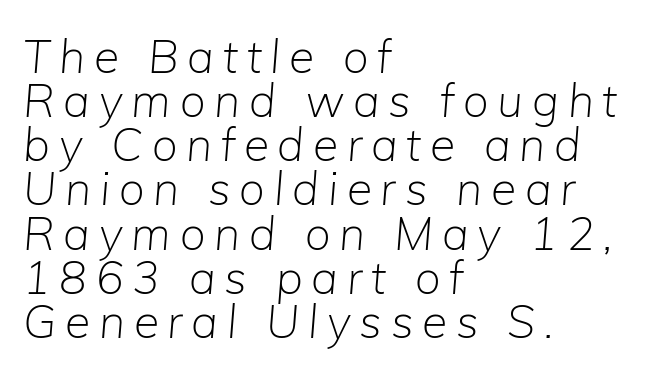
Letters have the restrained weight of plain body copy at most. Note the varied advance widths — an 'i' is clearly narrower than an 'm'. Unmarked baselines from the first word to the last. Designer's note — italics engaged.
